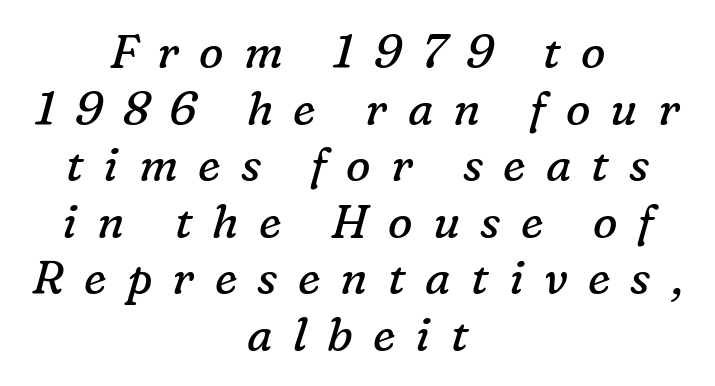
{"serif": "yes", "italic": "yes", "lean": "right", "slant_degrees": 16, "bold": "no", "weight": "regular", "width": "normal", "stroke_contrast": "low", "x_height": "medium", "monospaced": "no", "underline": "no", "align": "center", "line_spacing_ratio": 1.23, "letter_spacing": "wide", "letter_spacing_em": 0.44, "glyph_px": 46}
